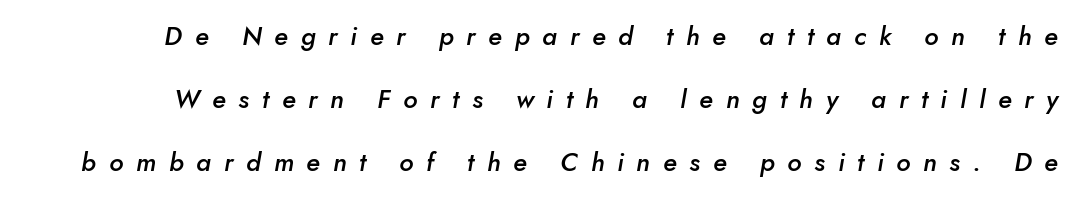
You could fit nearly another row in the gap between these rows. Observe the wide spacing: letters keep a clear distance from each other. The typesetting leans somewhat heavy: a semibold. The face used here has a pronounced slope to its letters. The area under the type is left untouched.
